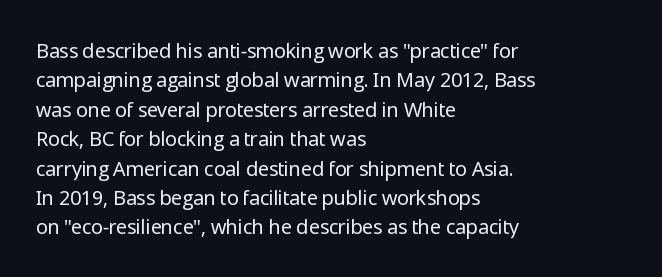
Q: Is the text bold? A: No.
Q: Is the text italic (slanted)? A: No, it is upright.
Q: Is the text underlined? A: No.
Q: How is the paragraph aligned? A: Left-aligned.
Q: Is the spacing between letters normal or unusually wide? A: Normal.
Q: Is the spacing between lines tight, normal or loose? A: Normal.
